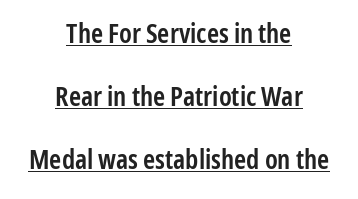
The image shows 27 px text type, upright; set centered, loose line spacing (2.33x), normal letter spacing, underlined.
